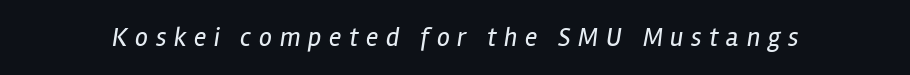
Q: Is the text bold? A: No.
Q: Is the text italic (slanted)? A: Yes, it leans right by about 12 degrees.
Q: Is the text underlined? A: No.
Q: Is the spacing between letters normal or unusually wide? A: Unusually wide.
